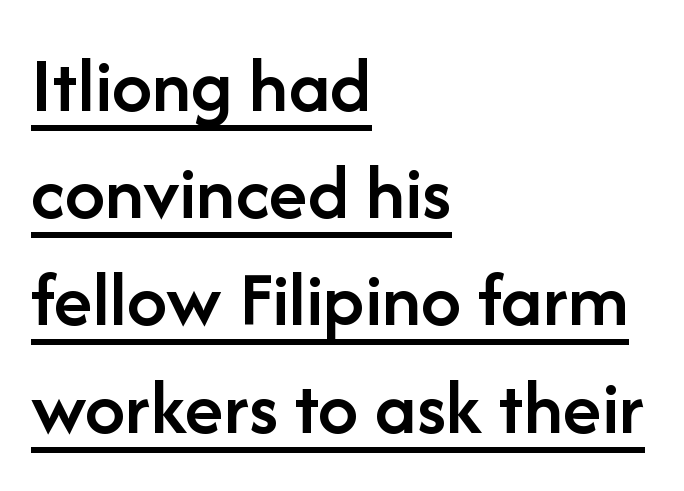
{"serif": "no", "italic": "no", "bold": "semi", "weight": "semibold", "width": "normal", "stroke_contrast": "low", "x_height": "medium", "monospaced": "no", "underline": "yes", "align": "left", "line_spacing": "normal", "line_spacing_ratio": 1.34, "letter_spacing": "normal", "letter_spacing_em": 0.0, "glyph_px": 80}
